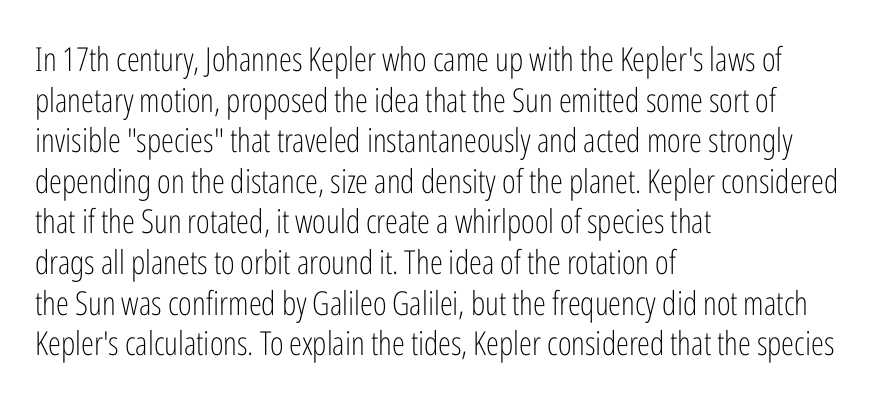
Unmarked baselines from the first word to the last. Every row of glyphs begins at an identical x-position on the left. Honestly, the letter spacing is just normal — you wouldn't notice it. Weight: in the light-to-regular range. Every stem runs plumb, perpendicular to the baseline.
